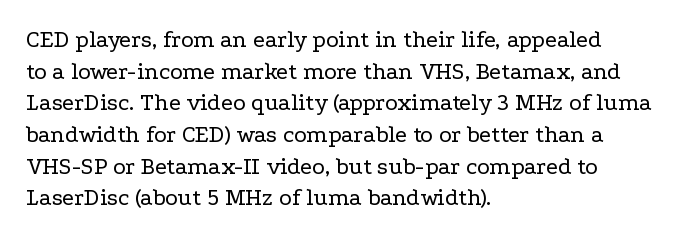
Q: Is the text bold? A: No.
Q: Is the text italic (slanted)? A: No, it is upright.
Q: Is the text underlined? A: No.
Q: How is the paragraph aligned? A: Left-aligned.
Q: Is the spacing between letters normal or unusually wide? A: Normal.
Q: Is the spacing between lines tight, normal or loose? A: Normal.
